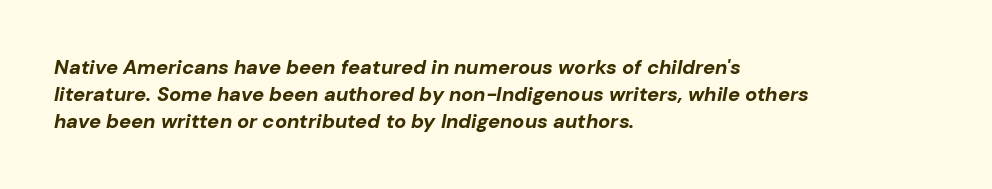
Letters rest on an invisible, unmarked baseline. Each glyph is drawn with heavy, bold strokes. Is the type slanted? Yes — the strokes lean at a clear angle. Quick note: interline space is typical.
